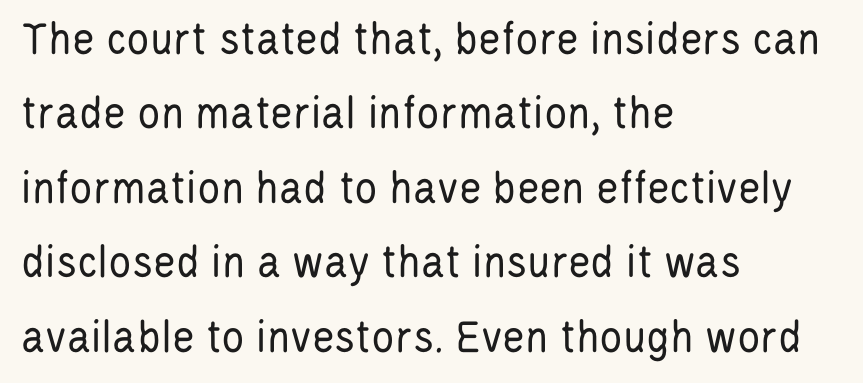
The image shows 48 px regular-weight, condensed sans-serif type, upright; set left-aligned, normal line spacing (1.55x), normal letter spacing, not underlined; low stroke contrast and a large x-height.
